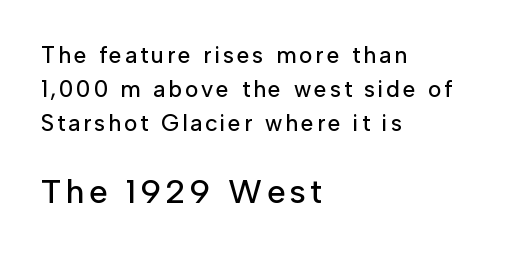
{"serif": "no", "italic": "no", "width": "normal", "stroke_contrast": "low", "x_height": "medium", "monospaced": "no", "underline": "no", "align": "left", "line_spacing": "normal", "line_spacing_ratio": 1.47, "larger_block": "second", "size_ratio": 1.48, "glyph_px": 34}
